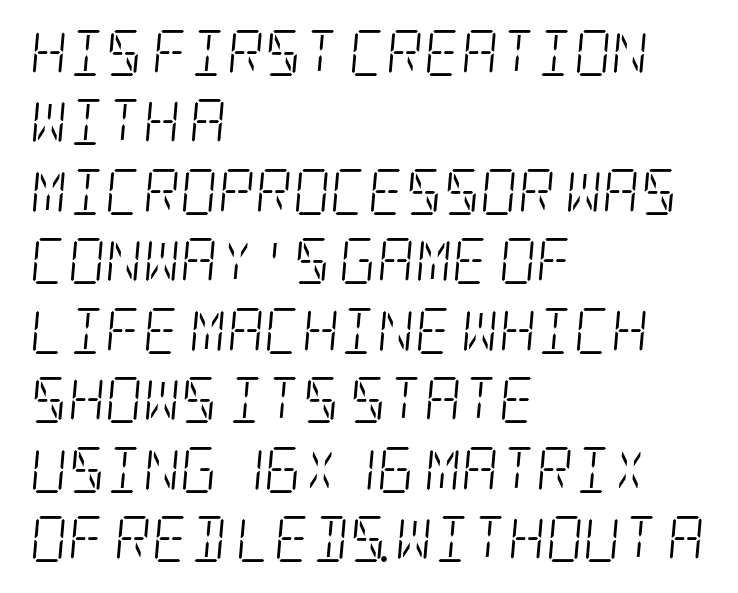
The image shows 46 px light, condensed serif type, italic (leaning right); set left-aligned, normal line spacing (1.51x), normal letter spacing, not underlined; low stroke contrast and a large x-height.
